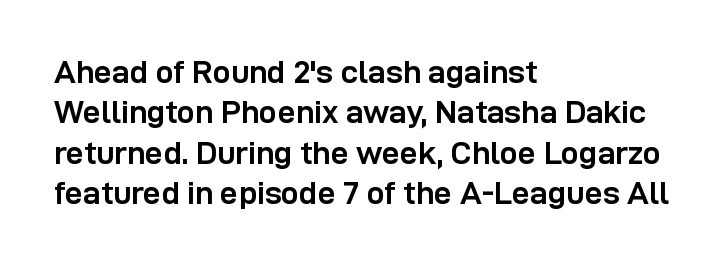
{"serif": "no", "italic": "no", "bold": "yes", "weight": "semibold", "width": "normal", "stroke_contrast": "low", "x_height": "medium", "monospaced": "no", "underline": "no", "align": "left", "line_spacing": "normal", "line_spacing_ratio": 1.26, "letter_spacing": "normal", "letter_spacing_em": 0.0, "glyph_px": 32}
